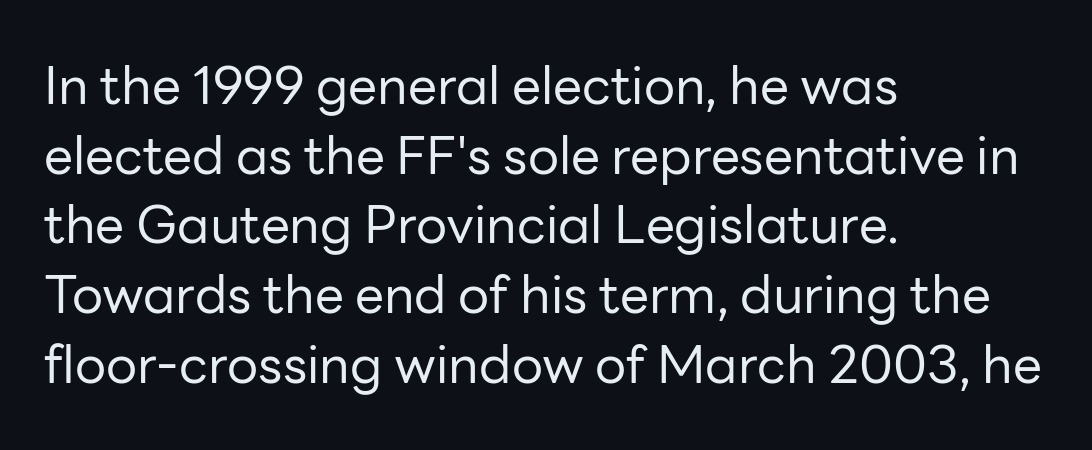
This rendering leaves character spacing at its baseline value. Where is the straight margin? On the left. The foot of each line stays bare and open. This sample has the flowing, uneven cadence of proportional lettering.
